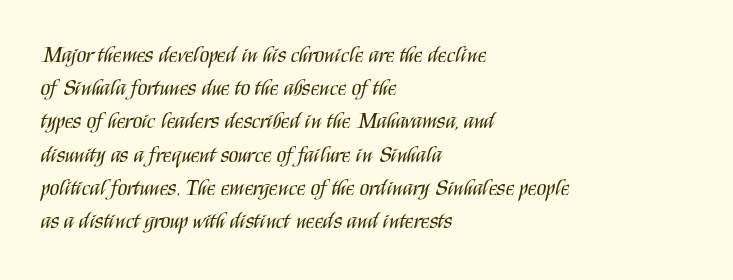
Q: Is the text bold? A: No.
Q: Is the text italic (slanted)? A: Yes.
Q: Is the text underlined? A: No.
Q: How is the paragraph aligned? A: Left-aligned.
Q: Is the spacing between letters normal or unusually wide? A: Normal.
Q: Is the spacing between lines tight, normal or loose? A: Normal.
